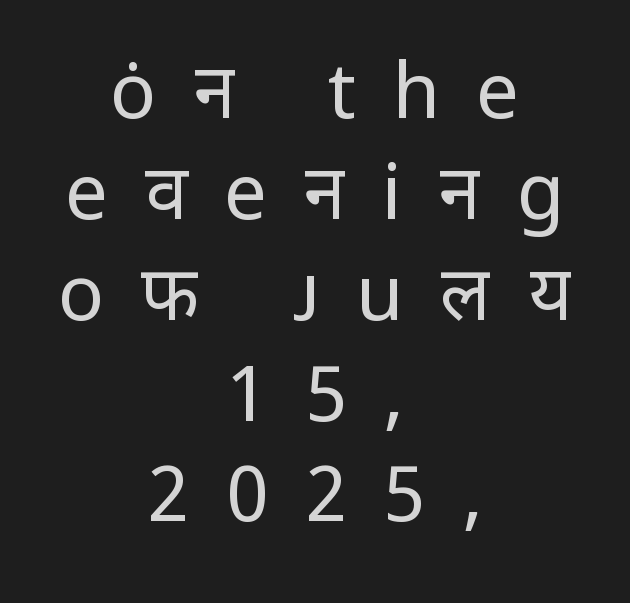
Short note: letters widely spaced. The weight tops out at a normal text grade. Notice how the passage keeps no hard edge, just a central spine. The axis of the letterforms is exactly vertical. Nothing sits at the stroke ends, so this counts as sans-serif.
